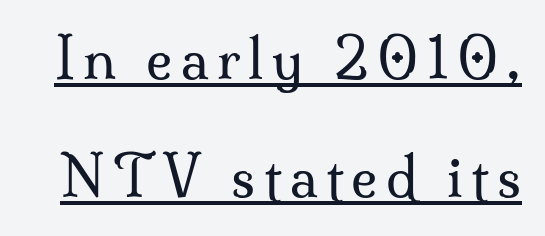
Is this a fixed-width face? No — the glyphs have proportional, varying widths. Notice how the stems are strictly vertical — no italics here. No heavy texture on the line: the type isn't bold. Compared with typical paragraphs, the rows here are farther apart. The typesetter has applied underlining to the passage shown.
